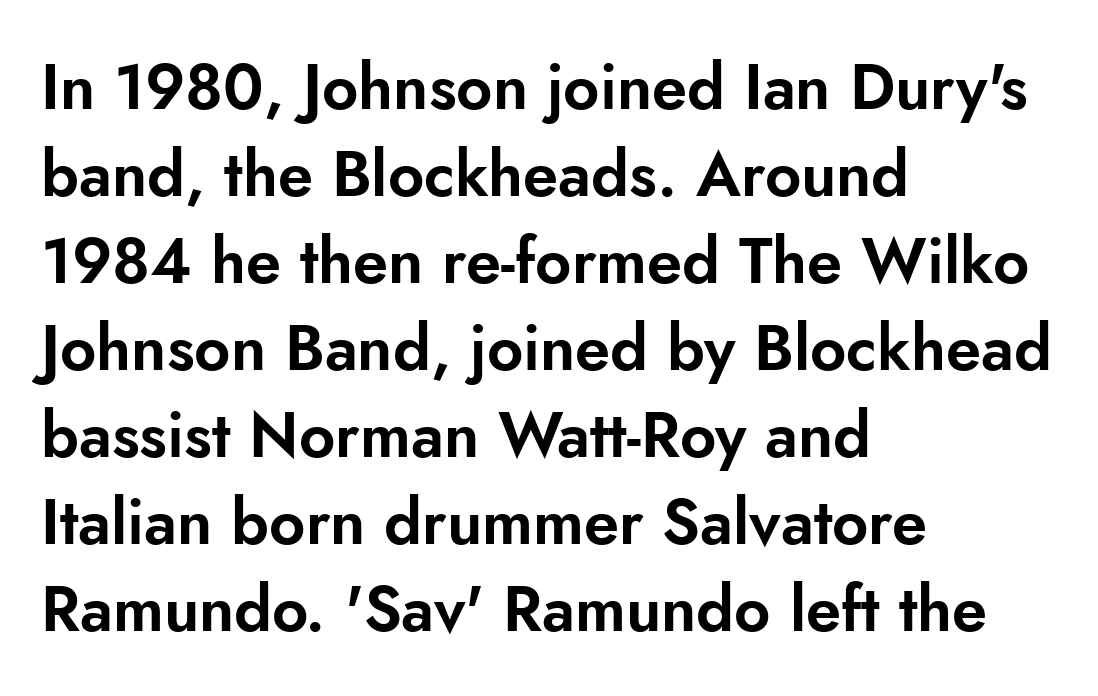
Q: Is the text italic (slanted)? A: No, it is upright.
Q: Is the typeface a serif or a sans-serif typeface? A: Sans-serif.
Q: Is the text underlined? A: No.
Q: How is the paragraph aligned? A: Left-aligned.
Q: Is the spacing between letters normal or unusually wide? A: Normal.
Q: Is the spacing between lines tight, normal or loose? A: Normal.
Q: Width (condensed, normal, or wide)? A: Normal.
Q: Stroke contrast? A: Low.
Q: x-height? A: Small.
Q: Monospaced? A: No.
